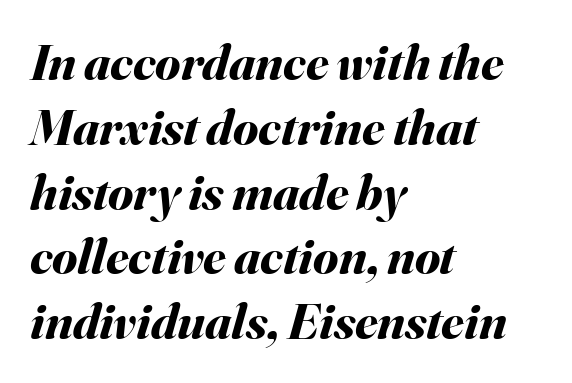
{"italic": "yes", "lean": "right", "slant_degrees": 16, "bold": "yes", "weight": "bold", "width": "normal", "stroke_contrast": "medium", "x_height": "small", "monospaced": "no", "underline": "no", "align": "left", "line_spacing": "normal", "line_spacing_ratio": 1.27, "letter_spacing": "normal", "letter_spacing_em": 0.0, "glyph_px": 51}
